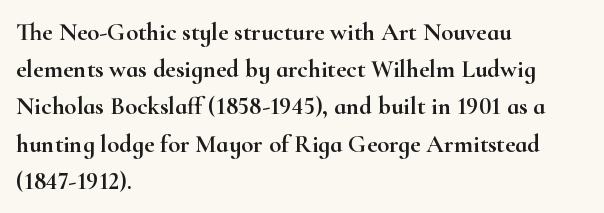
Q: Is the text italic (slanted)? A: No, it is upright.
Q: Is the text underlined? A: No.
Q: How is the paragraph aligned? A: Left-aligned.
Q: Is the spacing between letters normal or unusually wide? A: Normal.
Q: Is the spacing between lines tight, normal or loose? A: Normal.
